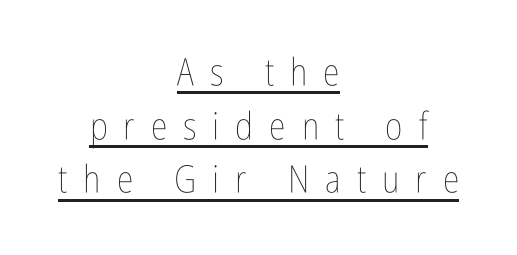
{"italic": "no", "bold": "no", "weight": "thin", "width": "condensed", "stroke_contrast": "low", "x_height": "medium", "monospaced": "no", "underline": "yes", "align": "center", "line_spacing": "normal", "line_spacing_ratio": 1.41, "letter_spacing": "wide", "letter_spacing_em": 0.42, "glyph_px": 38}
